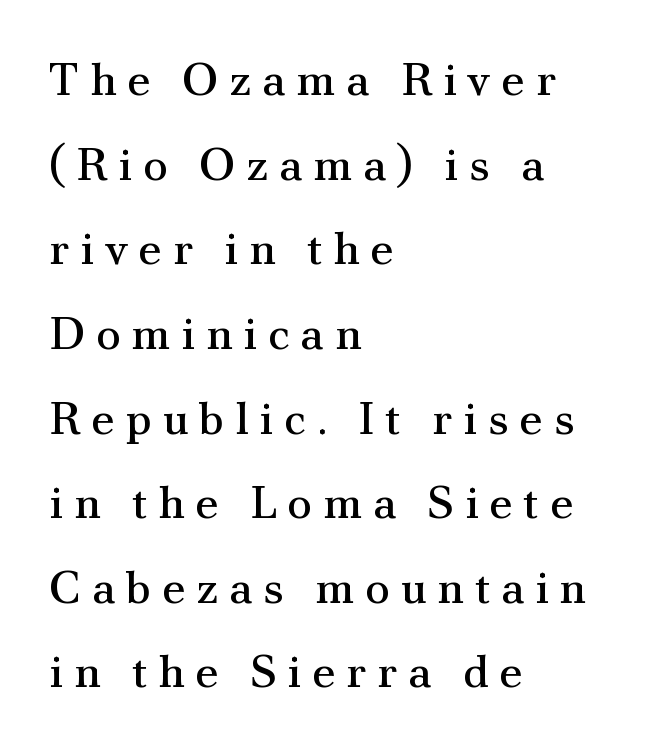
Q: Is the text bold? A: No.
Q: Is the text italic (slanted)? A: No, it is upright.
Q: Is the typeface a serif or a sans-serif typeface? A: Serif.
Q: Is the text underlined? A: No.
Q: How is the paragraph aligned? A: Left-aligned.
Q: Is the spacing between letters normal or unusually wide? A: Unusually wide.
Q: Width (condensed, normal, or wide)? A: Normal.
Q: Stroke contrast? A: Medium.
Q: x-height? A: Small.
Q: Monospaced? A: No.
